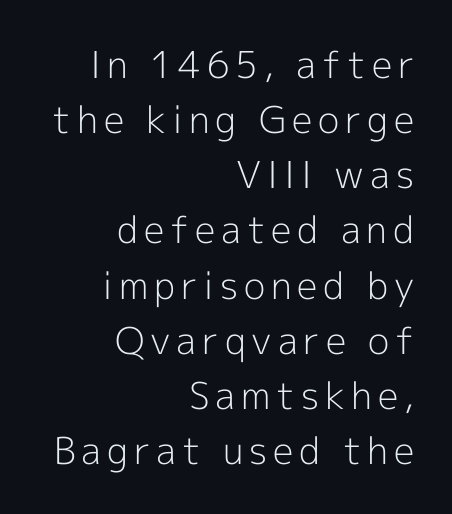
Q: Is the text bold? A: No.
Q: Is the text italic (slanted)? A: No, it is upright.
Q: Is the typeface a serif or a sans-serif typeface? A: Sans-serif.
Q: Is the text underlined? A: No.
Q: How is the paragraph aligned? A: Right-aligned.
Q: Is the spacing between lines tight, normal or loose? A: Normal.
Q: Width (condensed, normal, or wide)? A: Normal.
Q: x-height? A: Medium.
Q: Monospaced? A: No.
